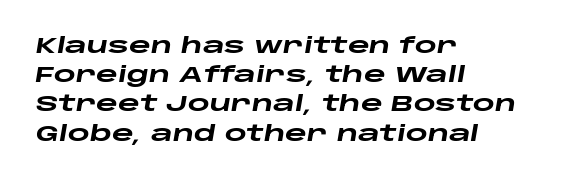
Q: Is the text bold? A: Yes.
Q: Is the text italic (slanted)? A: Yes, it leans right by about 10 degrees.
Q: Is the text underlined? A: No.
Q: How is the paragraph aligned? A: Left-aligned.
Q: Is the spacing between letters normal or unusually wide? A: Normal.
Q: Is the spacing between lines tight, normal or loose? A: Normal.
